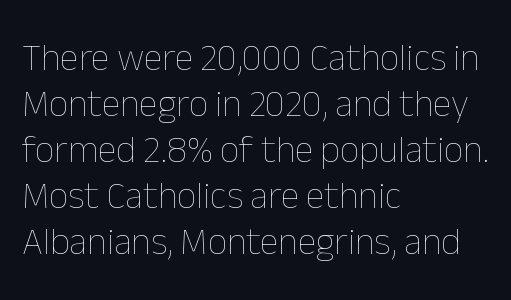
The image shows 38 px thin type, upright; set left-aligned, line spacing 1.21x, normal letter spacing, not underlined; low stroke contrast and a medium x-height.
